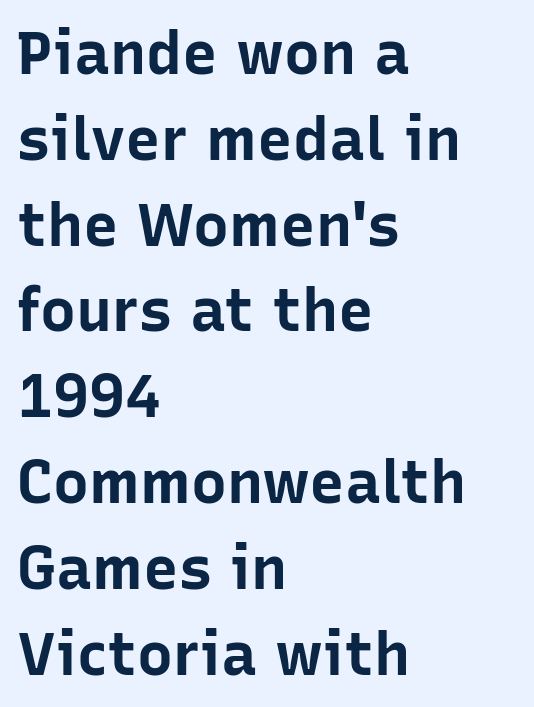
Q: Is the text bold? A: Yes.
Q: Is the text italic (slanted)? A: No, it is upright.
Q: Is the typeface a serif or a sans-serif typeface? A: Sans-serif.
Q: Is the text underlined? A: No.
Q: How is the paragraph aligned? A: Left-aligned.
Q: Is the spacing between letters normal or unusually wide? A: Normal.
Q: Is the spacing between lines tight, normal or loose? A: Normal.
Q: Width (condensed, normal, or wide)? A: Normal.
Q: Stroke contrast? A: Low.
Q: x-height? A: Medium.
Q: Monospaced? A: No.
